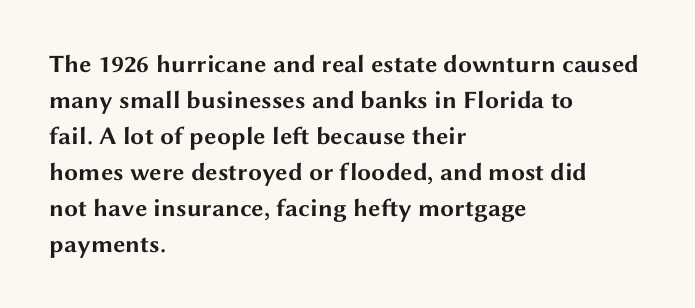
Q: Is the text bold? A: Yes.
Q: Is the text italic (slanted)? A: No, it is upright.
Q: Is the text underlined? A: No.
Q: How is the paragraph aligned? A: Left-aligned.
Q: Is the spacing between letters normal or unusually wide? A: Normal.
Q: Is the spacing between lines tight, normal or loose? A: Normal.
